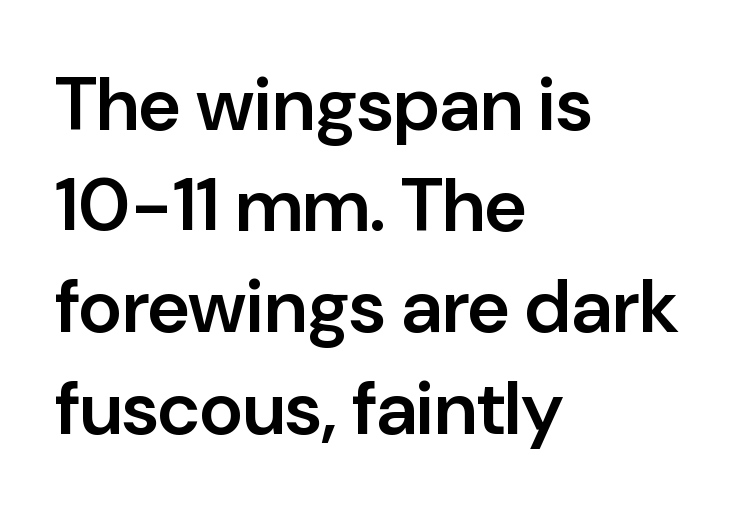
In terms of leading, this rendering sits right in the middle. Nope, no serifs anywhere on these letters. Here the glyphs are tracked normally, forming tight word shapes. The type sits square on the baseline with zero lean. Layout note: lines flush left. Note the varied advance widths — an 'i' is clearly narrower than an 'm'.
